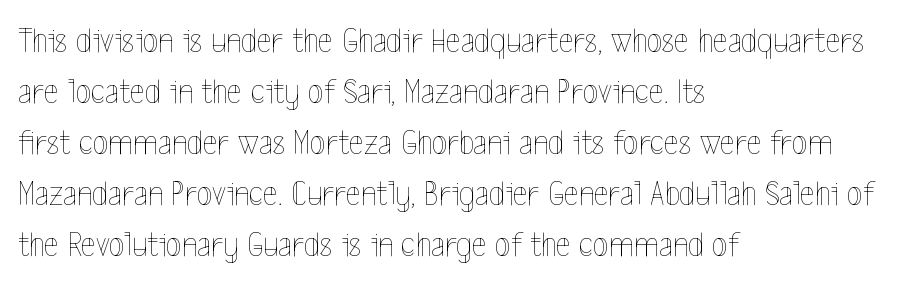
The face used here is proportionally spaced, like ordinary book or web type. Nobody drew a line under any word here. Upright lettering throughout. Honestly, the letter spacing is just normal — you wouldn't notice it. The compositor pushed each line to the left boundary. Horizontal bands of white between lines are of average thickness.
